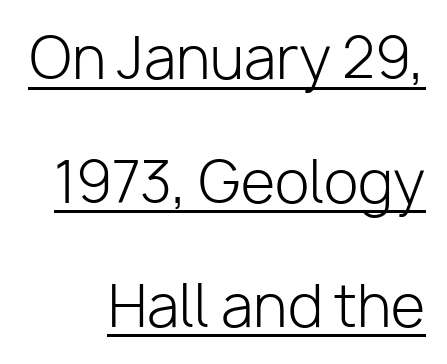
The image shows 56 px light sans-serif type, upright; set right-aligned, loose line spacing (2.21x), normal letter spacing, underlined; low stroke contrast and a medium x-height.
